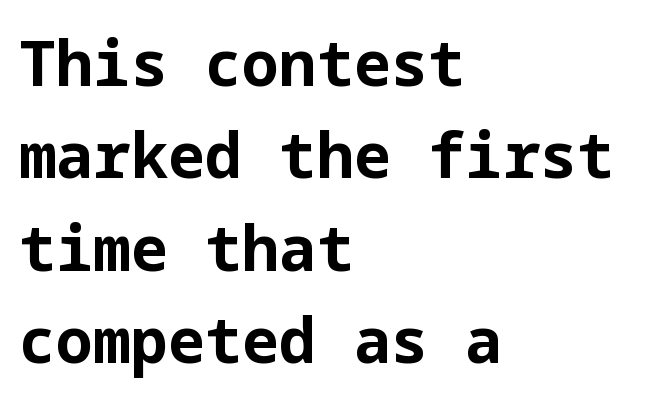
{"serif": "no", "italic": "no", "bold": "yes", "weight": "bold", "width": "normal", "stroke_contrast": "low", "x_height": "medium", "underline": "no", "align": "left", "line_spacing": "normal", "line_spacing_ratio": 1.49, "letter_spacing": "normal", "letter_spacing_em": 0.0, "glyph_px": 62}
